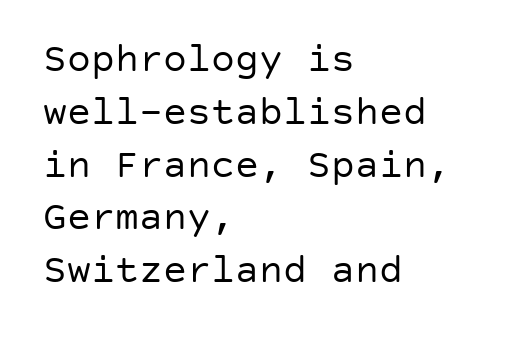
{"serif": "no", "italic": "no", "bold": "no", "weight": "regular", "width": "normal", "stroke_contrast": "low", "x_height": "large", "underline": "no", "align": "left", "line_spacing": "normal", "line_spacing_ratio": 1.32, "letter_spacing": "normal", "letter_spacing_em": 0.0, "glyph_px": 40}
